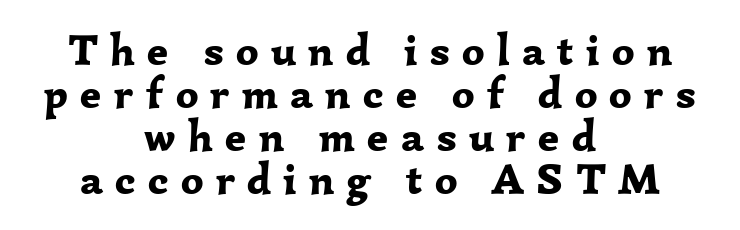
{"serif": "yes", "italic": "no", "bold": "yes", "weight": "bold", "width": "normal", "stroke_contrast": "low", "x_height": "medium", "monospaced": "no", "underline": "no", "align": "center", "line_spacing": "tight", "line_spacing_ratio": 0.98, "letter_spacing": "wide", "letter_spacing_em": 0.28, "glyph_px": 44}
